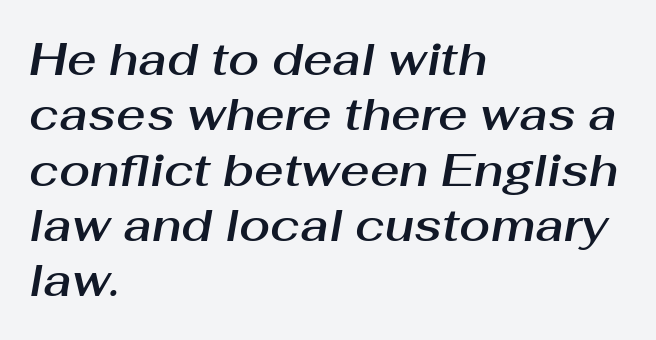
Q: Is the text italic (slanted)? A: Yes, it leans right by about 10 degrees.
Q: Is the text underlined? A: No.
Q: How is the paragraph aligned? A: Left-aligned.
Q: Is the spacing between letters normal or unusually wide? A: Normal.
Q: Width (condensed, normal, or wide)? A: Normal.
Q: Stroke contrast? A: Medium.
Q: x-height? A: Medium.
Q: Monospaced? A: No.
